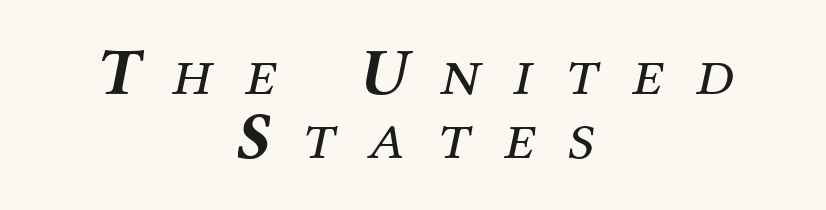
{"serif": "yes", "italic": "yes", "lean": "right", "slant_degrees": 12, "bold": "no", "weight": "regular", "width": "normal", "stroke_contrast": "medium", "x_height": "medium", "monospaced": "no", "underline": "no", "align": "center", "line_spacing": "tight", "line_spacing_ratio": 0.96, "letter_spacing": "wide", "letter_spacing_em": 0.5, "glyph_px": 67}
